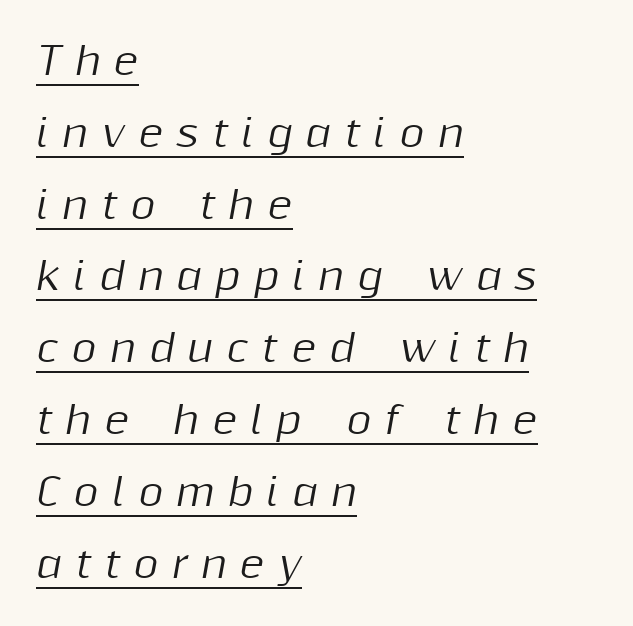
The image shows 38 px text type, italic (leaning right); set left-aligned, line spacing 1.89x, unusually wide letter spacing (+0.35 em), underlined; medium stroke contrast and a medium x-height.
